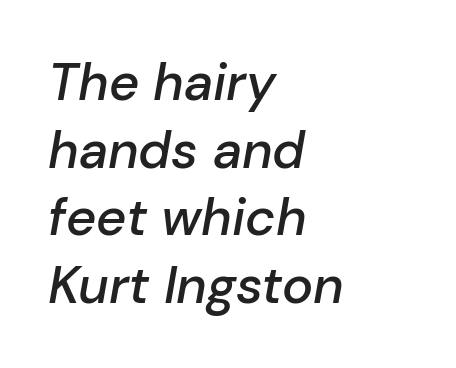
If you drew a ruler down the left edge, every line would touch it. Spacing verdict: proportional, widths tailored to each character. The letters are slanted; this is an italic face. Is the type bold? Partly — it's a semibold, heavier than regular but not fully bold. Underlining? Definitely not there. Evenly set lines give the paragraph a standard silhouette.
